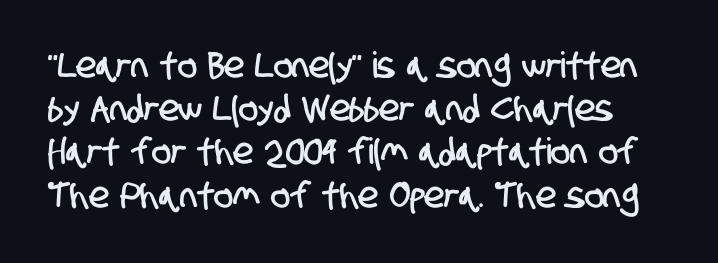
{"serif": "no", "width": "condensed", "stroke_contrast": "low", "x_height": "large", "monospaced": "no", "underline": "no", "line_spacing_ratio": 1.2, "letter_spacing": "normal", "letter_spacing_em": 0.0, "glyph_px": 36}
